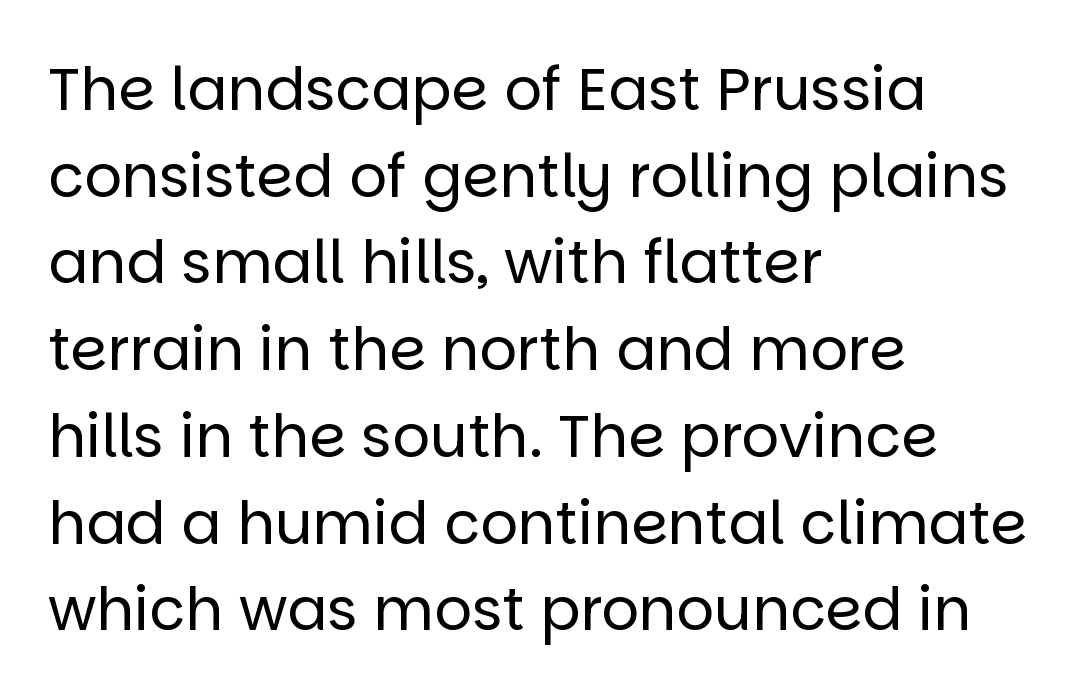
The rendering anchors every line to the left-hand side. Check the space under the baseline: it is left empty. The letters look calm and open, with moderate or lighter stems. Style check: upright.
